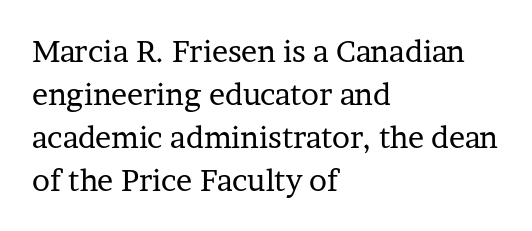
This sample is left-justified, so line endings fall wherever the words run out. The foot of each line stays bare and open. Inter-character spacing is left at the font's built-in metrics. Bold? No — there's no thickening of the strokes. To sum up the face: it has serifs. The designer left line spacing at the default.
